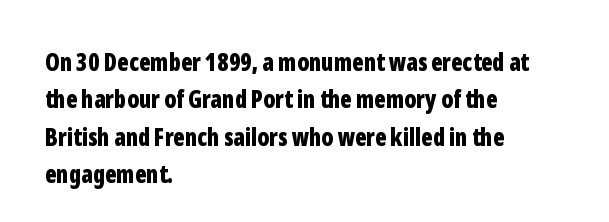
The image shows 24 px bold type, upright; set left-aligned, normal line spacing (1.56x), normal letter spacing, not underlined.
